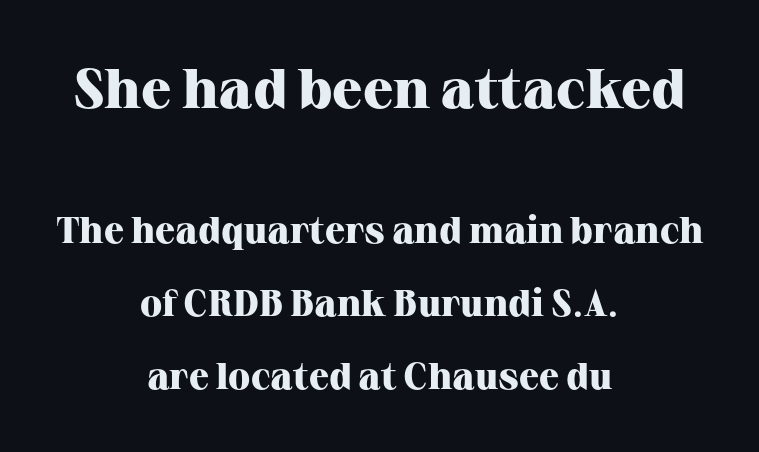
{"serif": "yes", "italic": "no", "bold": "yes", "weight": "heavy", "width": "normal", "stroke_contrast": "high", "x_height": "medium", "monospaced": "no", "underline": "no", "align": "center", "line_spacing": "loose", "line_spacing_ratio": 1.97, "letter_spacing": "normal", "letter_spacing_em": 0.0, "larger_block": "first", "size_ratio": 1.51, "glyph_px": 56}
